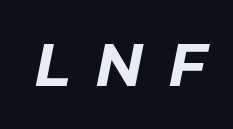
{"italic": "yes", "lean": "right", "slant_degrees": 11, "bold": "yes", "weight": "bold", "width": "normal", "stroke_contrast": "low", "x_height": "medium", "monospaced": "no", "underline": "no", "letter_spacing": "wide", "letter_spacing_em": 0.41, "glyph_px": 60}
